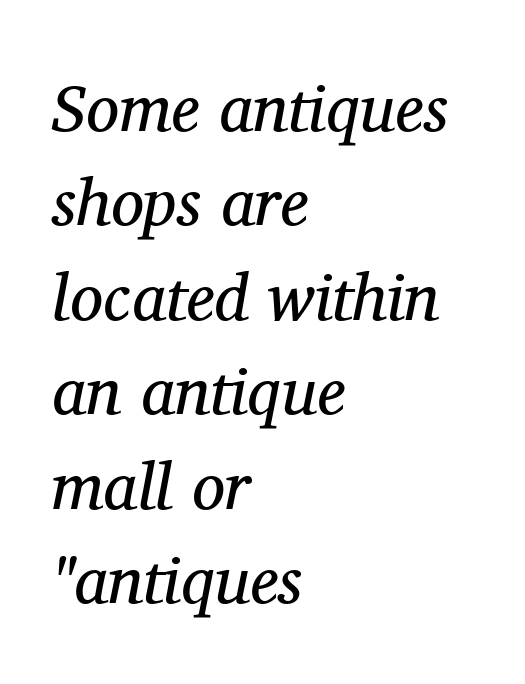
{"serif": "yes", "italic": "yes", "lean": "right", "slant_degrees": 11, "bold": "no", "weight": "regular", "width": "normal", "stroke_contrast": "medium", "x_height": "medium", "monospaced": "no", "underline": "no", "align": "left", "line_spacing": "normal", "line_spacing_ratio": 1.43, "letter_spacing": "normal", "letter_spacing_em": 0.0, "glyph_px": 66}
